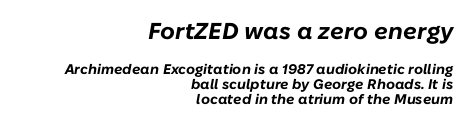
The image shows 23 px bold type, italic (leaning right); set right-aligned, tight line spacing (1.08x), normal letter spacing, not underlined; the first (top) block is 1.64x larger.
